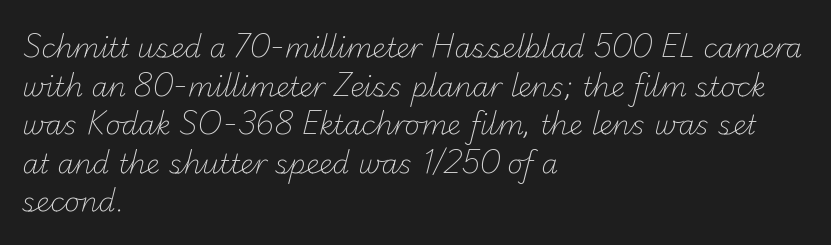
The image shows 27 px text type; set left-aligned, normal line spacing (1.43x), normal letter spacing, not underlined.
